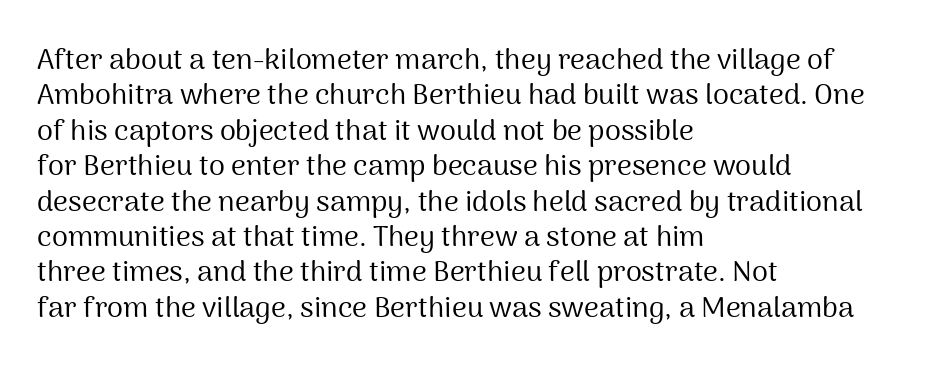
Q: Is the text bold? A: No.
Q: Is the text italic (slanted)? A: No, it is upright.
Q: Is the typeface a serif or a sans-serif typeface? A: Sans-serif.
Q: Is the text underlined? A: No.
Q: How is the paragraph aligned? A: Left-aligned.
Q: Is the spacing between letters normal or unusually wide? A: Normal.
Q: Width (condensed, normal, or wide)? A: Normal.
Q: Stroke contrast? A: Medium.
Q: x-height? A: Medium.
Q: Monospaced? A: No.
